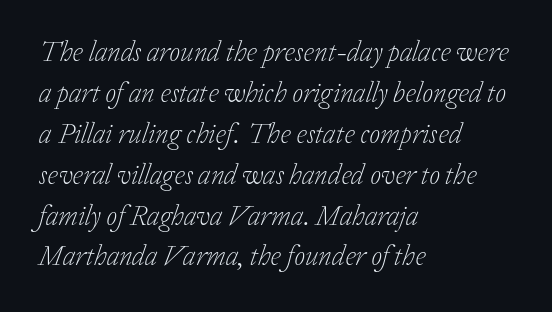
The image shows 28 px light serif type, italic (leaning right); set left-aligned, normal line spacing (1.46x), normal letter spacing, not underlined; low stroke contrast and a medium x-height.
